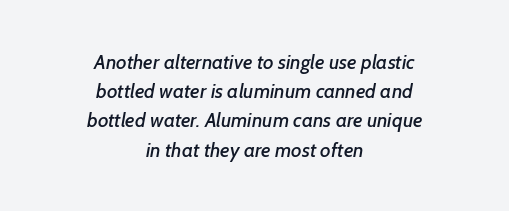
Q: Is the text underlined? A: No.
Q: How is the paragraph aligned? A: Centered.
Q: Is the spacing between letters normal or unusually wide? A: Normal.
Q: Is the spacing between lines tight, normal or loose? A: Normal.
